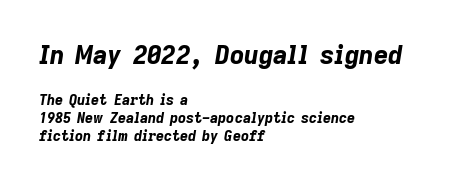
{"italic": "yes", "lean": "right", "slant_degrees": 9, "bold": "yes", "underline": "no", "align": "left", "line_spacing": "normal", "line_spacing_ratio": 1.28, "letter_spacing": "normal", "letter_spacing_em": 0.0, "larger_block": "first", "size_ratio": 1.79, "glyph_px": 25}
